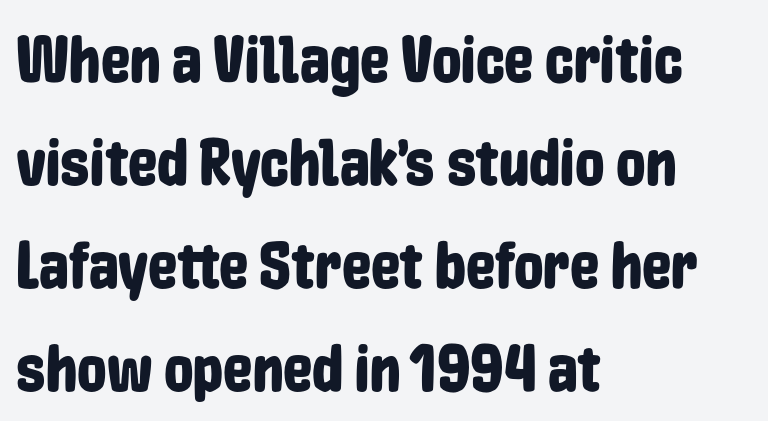
Stroke terminals: plain, sans-serif. In terms of letterspacing, this is plain default setting. Regular leading. Decoration check: the copy has no underline. If you drew a line through each stem, it would be perfectly vertical. Do the characters align in a grid? No, the font is proportional.
